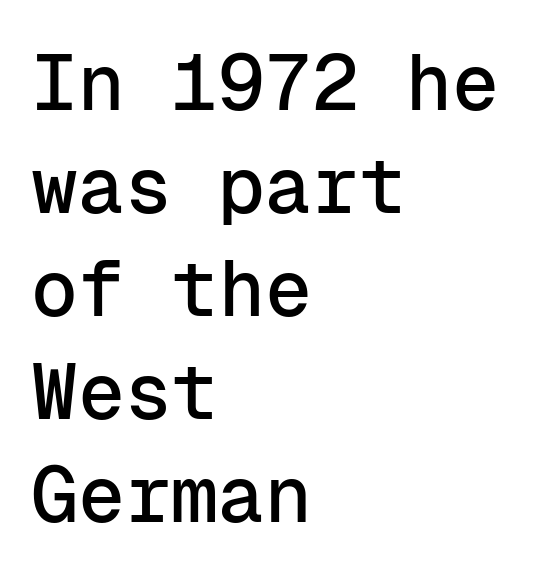
{"serif": "no", "italic": "no", "width": "normal", "stroke_contrast": "low", "x_height": "medium", "monospaced": "yes", "underline": "no", "align": "left", "line_spacing": "normal", "line_spacing_ratio": 1.32, "letter_spacing": "normal", "letter_spacing_em": 0.0, "glyph_px": 78}
